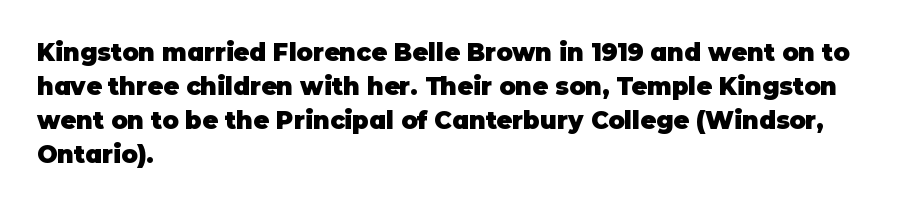
The image shows 24 px bold type, upright; set left-aligned, normal line spacing (1.41x), normal letter spacing, not underlined.
